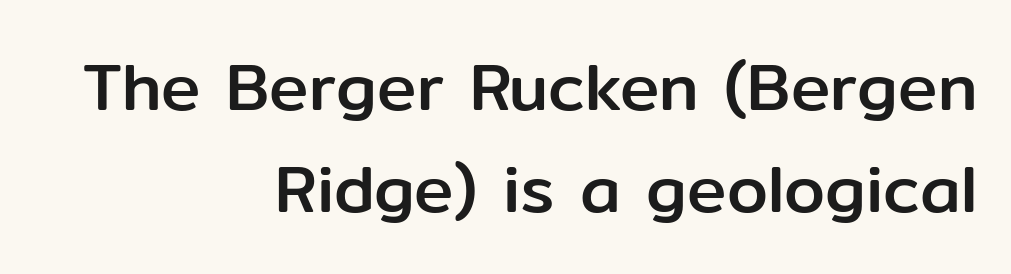
The image shows 66 px sans-serif type, upright; set right-aligned, normal line spacing (1.54x), normal letter spacing, not underlined; low stroke contrast and a medium x-height.
